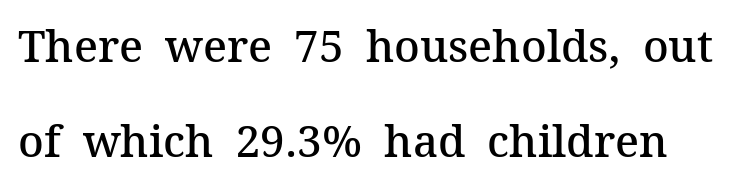
The image shows 44 px semibold serif type, upright; set loose line spacing (2.16x), normal letter spacing, not underlined; medium stroke contrast and a medium x-height.
